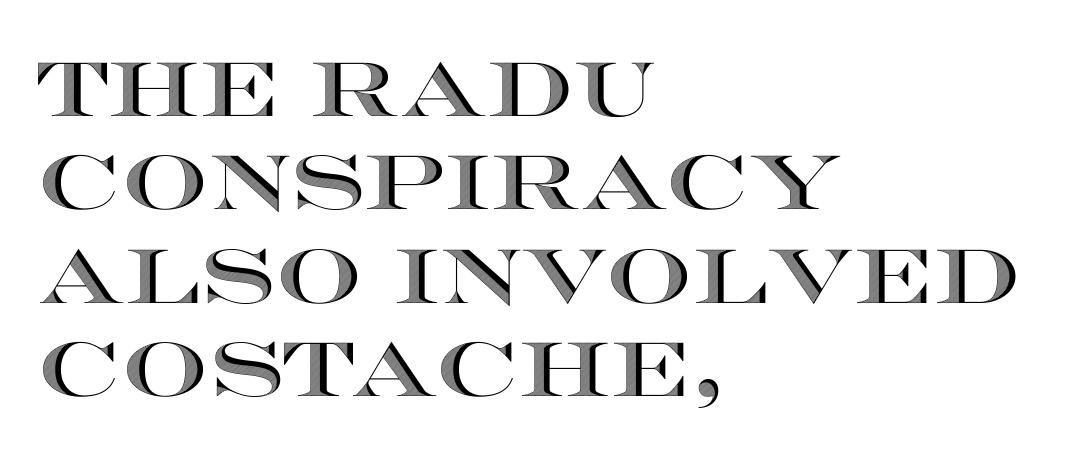
Q: Is the text italic (slanted)? A: No, it is upright.
Q: Is the text underlined? A: No.
Q: How is the paragraph aligned? A: Left-aligned.
Q: Is the spacing between letters normal or unusually wide? A: Normal.
Q: Width (condensed, normal, or wide)? A: Wide.
Q: x-height? A: Large.
Q: Monospaced? A: No.
